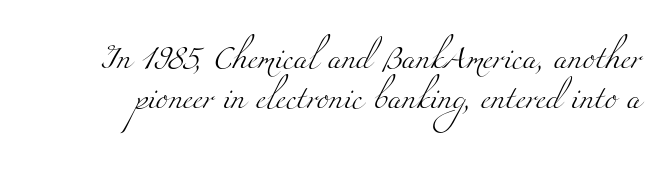
Q: Is the text bold? A: No.
Q: Is the text underlined? A: No.
Q: Is the spacing between letters normal or unusually wide? A: Normal.
